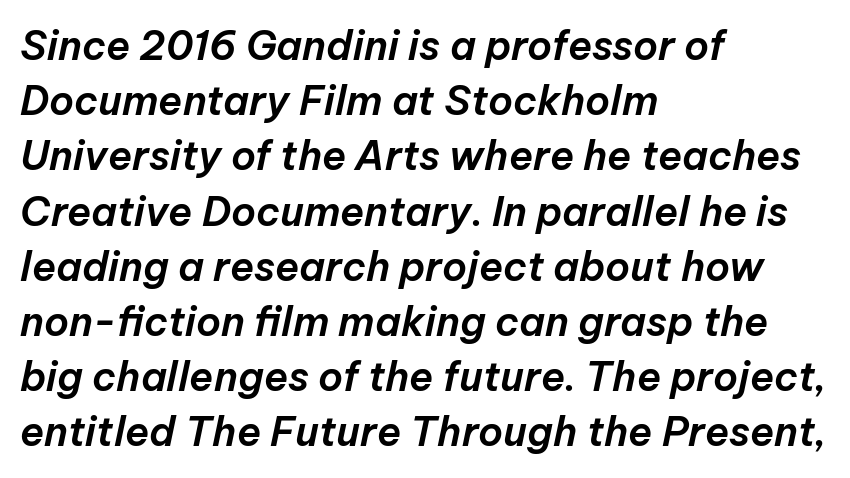
Q: Is the text italic (slanted)? A: Yes, it leans right by about 12 degrees.
Q: Is the text underlined? A: No.
Q: How is the paragraph aligned? A: Left-aligned.
Q: Is the spacing between letters normal or unusually wide? A: Normal.
Q: Is the spacing between lines tight, normal or loose? A: Normal.
Q: Width (condensed, normal, or wide)? A: Normal.
Q: Stroke contrast? A: Low.
Q: x-height? A: Medium.
Q: Monospaced? A: No.
